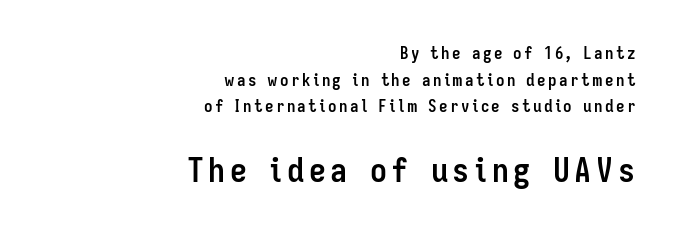
Q: Is the text bold? A: Yes.
Q: Is the text italic (slanted)? A: No, it is upright.
Q: Is the typeface a serif or a sans-serif typeface? A: Sans-serif.
Q: Is the text underlined? A: No.
Q: How is the paragraph aligned? A: Right-aligned.
Q: Is the spacing between lines tight, normal or loose? A: Normal.
Q: Which block of text is set in a larger size, the first (top) or the second (bottom)? A: The second (bottom) one.
Q: Width (condensed, normal, or wide)? A: Condensed.
Q: Stroke contrast? A: Low.
Q: x-height? A: Medium.
Q: Monospaced? A: No.
